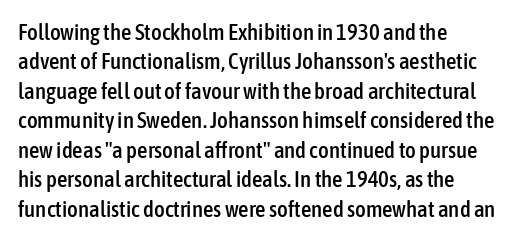
{"italic": "no", "underline": "no", "align": "left", "line_spacing": "normal", "line_spacing_ratio": 1.28, "letter_spacing": "normal", "letter_spacing_em": 0.0, "glyph_px": 23}
